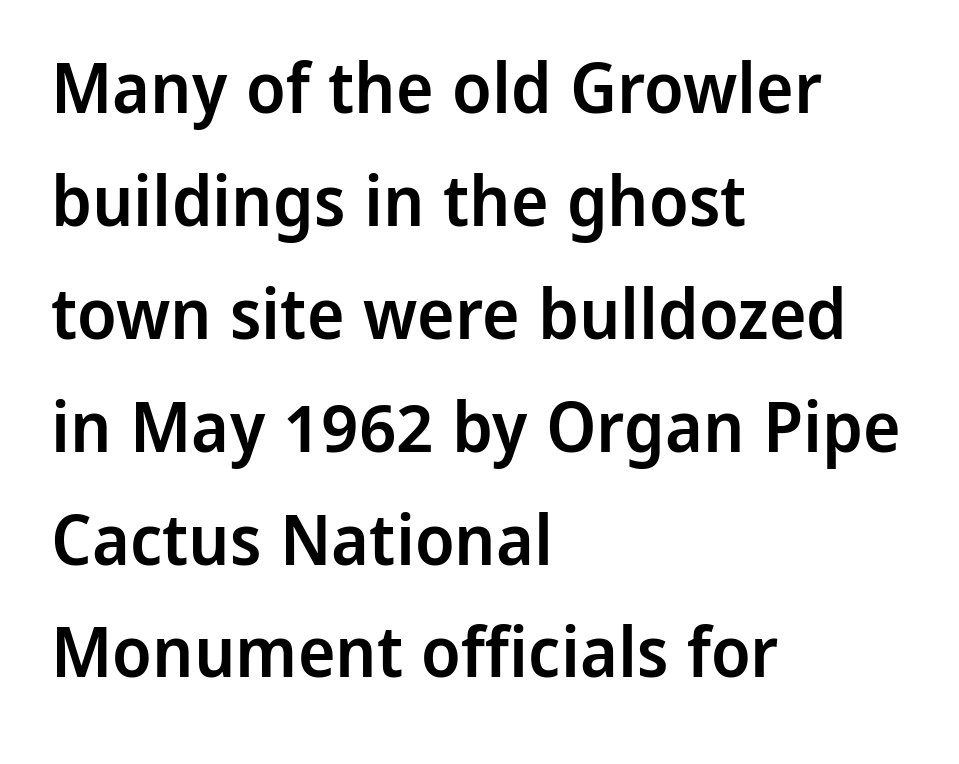
Q: Is the text bold? A: Semi-bold.
Q: Is the text italic (slanted)? A: No, it is upright.
Q: Is the typeface a serif or a sans-serif typeface? A: Sans-serif.
Q: Is the text underlined? A: No.
Q: How is the paragraph aligned? A: Left-aligned.
Q: Is the spacing between letters normal or unusually wide? A: Normal.
Q: Is the spacing between lines tight, normal or loose? A: Normal.
Q: Width (condensed, normal, or wide)? A: Normal.
Q: Stroke contrast? A: Low.
Q: x-height? A: Medium.
Q: Monospaced? A: No.
